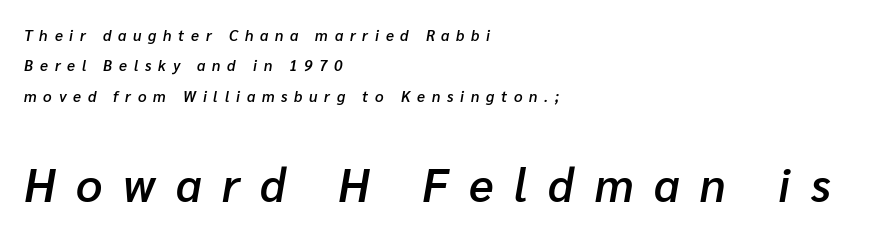
Q: Is the text bold? A: Semi-bold.
Q: Is the text italic (slanted)? A: Yes, it leans right by about 10 degrees.
Q: Is the text underlined? A: No.
Q: How is the paragraph aligned? A: Left-aligned.
Q: Is the spacing between letters normal or unusually wide? A: Unusually wide.
Q: Is the spacing between lines tight, normal or loose? A: Loose.
Q: Which block of text is set in a larger size, the first (top) or the second (bottom)? A: The second (bottom) one.
Q: Width (condensed, normal, or wide)? A: Normal.
Q: Stroke contrast? A: Low.
Q: x-height? A: Medium.
Q: Monospaced? A: No.
